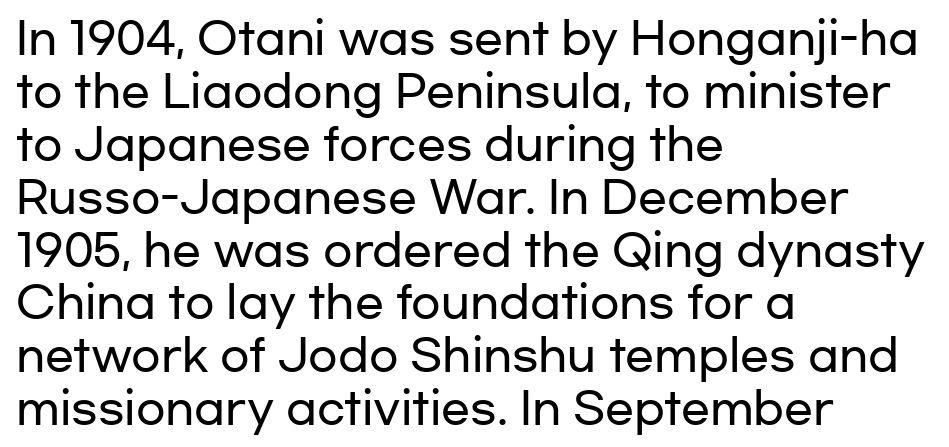
Each letter's strokes conclude bluntly, with no projecting serifs. Style check: upright. The ragged edge is on the right, which tells us the setting is flush left. This sample uses plain, unmodified letter spacing. The gap between lines stays unmarked. You could not count columns in this text — the font is proportionally spaced.
